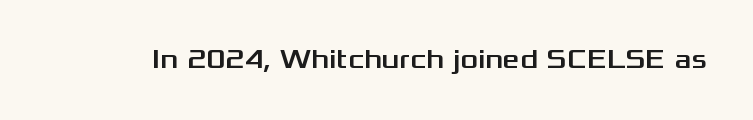
The image shows 27 px text type, upright; set normal letter spacing, not underlined.
